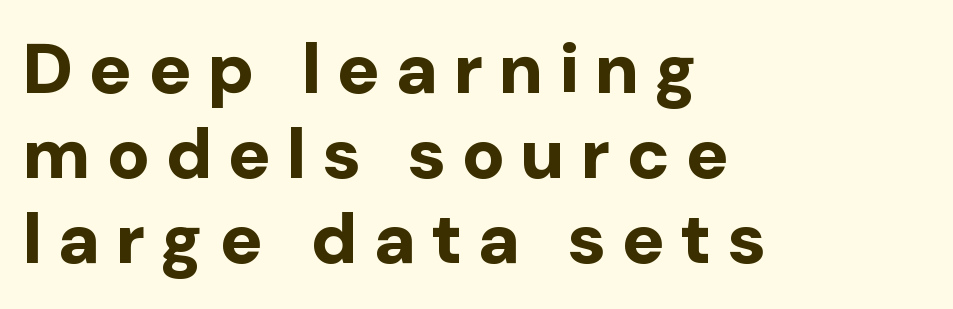
These lines carry a lot of weight — the face is fully bold. Spacing verdict: proportional, widths tailored to each character. The passage shown is not underscored anywhere. Look at the tracking — it's clearly loosened, letters drifting apart.
